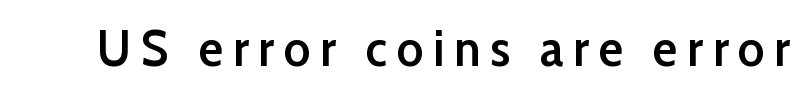
The image shows 51 px semibold sans-serif type, upright; set not underlined; low stroke contrast and a medium x-height.
